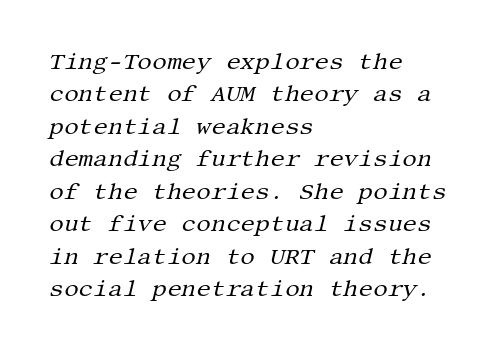
In terms of posture, this sample is oblique. The letterforms sit at book weight or below. You could call the tracking neutral — neither tight nor loose. No word sits above an underline. Rows of type keep a routine distance in the vertical direction. Line beginnings align vertically; line endings do not.
